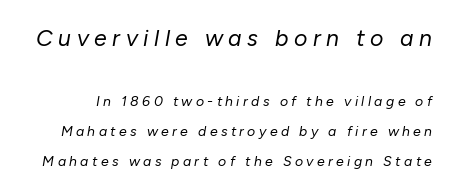
{"italic": "yes", "lean": "right", "slant_degrees": 10, "bold": "no", "underline": "no", "line_spacing": "loose", "line_spacing_ratio": 2.14, "letter_spacing": "wide", "letter_spacing_em": 0.24, "larger_block": "first", "size_ratio": 1.64, "glyph_px": 23}
